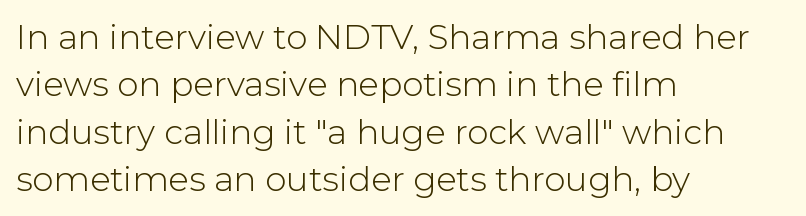
Is there much room between lines? A standard amount, neither cramped nor airy. Is the block centered? No — it sits flush against the left margin. The tracking reads as untouched default to a designer's eye. The type family on display is of the sans-serif kind. This is the regular roman posture of the typeface.
